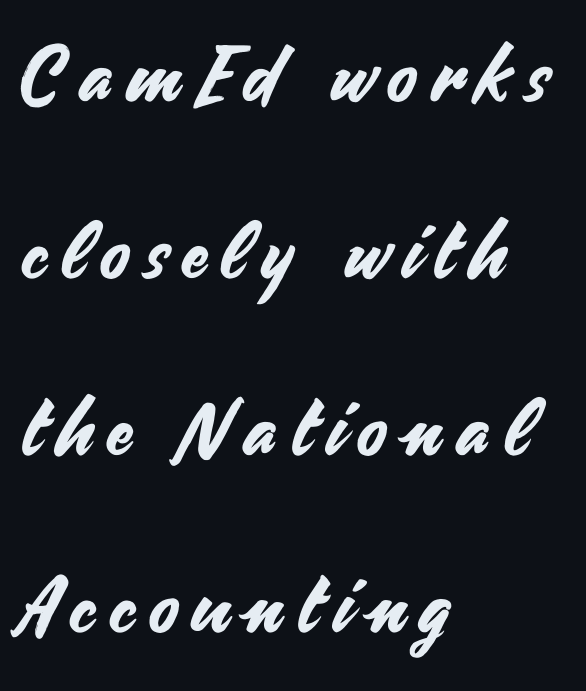
{"serif": "no", "width": "normal", "stroke_contrast": "medium", "x_height": "small", "monospaced": "no", "underline": "no", "align": "left", "line_spacing": "loose", "line_spacing_ratio": 2.3, "glyph_px": 77}
